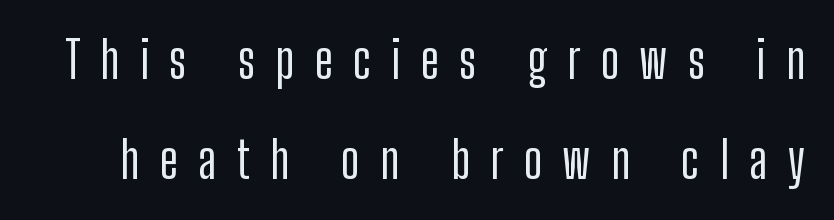
Q: Is the text italic (slanted)? A: No, it is upright.
Q: Is the typeface a serif or a sans-serif typeface? A: Sans-serif.
Q: Is the text underlined? A: No.
Q: Is the spacing between letters normal or unusually wide? A: Unusually wide.
Q: Is the spacing between lines tight, normal or loose? A: Loose.
Q: Width (condensed, normal, or wide)? A: Condensed.
Q: Stroke contrast? A: Low.
Q: x-height? A: Medium.
Q: Monospaced? A: No.
